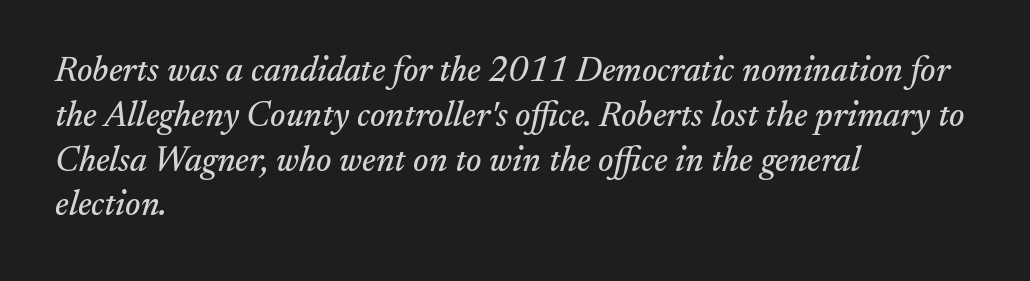
The image shows 35 px serif type, italic (leaning right); set left-aligned, normal line spacing (1.28x), normal letter spacing, not underlined; medium stroke contrast and a small x-height.
